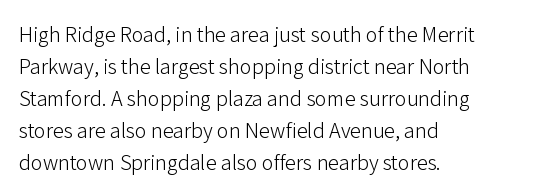
{"italic": "no", "bold": "no", "underline": "no", "align": "left", "line_spacing": "normal", "line_spacing_ratio": 1.45, "letter_spacing": "normal", "letter_spacing_em": 0.0, "glyph_px": 22}
